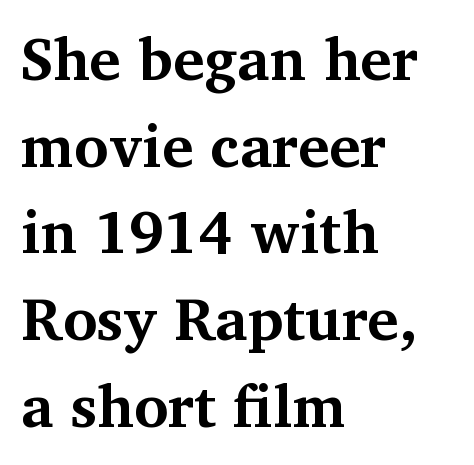
Q: Is the text bold? A: Yes.
Q: Is the text italic (slanted)? A: No, it is upright.
Q: Is the typeface a serif or a sans-serif typeface? A: Serif.
Q: Is the text underlined? A: No.
Q: How is the paragraph aligned? A: Left-aligned.
Q: Is the spacing between letters normal or unusually wide? A: Normal.
Q: Is the spacing between lines tight, normal or loose? A: Normal.
Q: Width (condensed, normal, or wide)? A: Normal.
Q: Stroke contrast? A: Medium.
Q: x-height? A: Medium.
Q: Monospaced? A: No.
